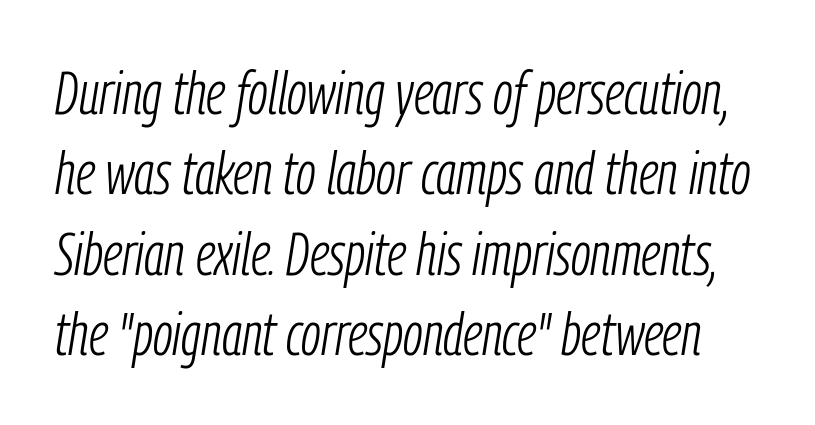
The image shows 60 px light, condensed type, italic (leaning right); set normal line spacing (1.34x), normal letter spacing, not underlined; low stroke contrast and a medium x-height.
